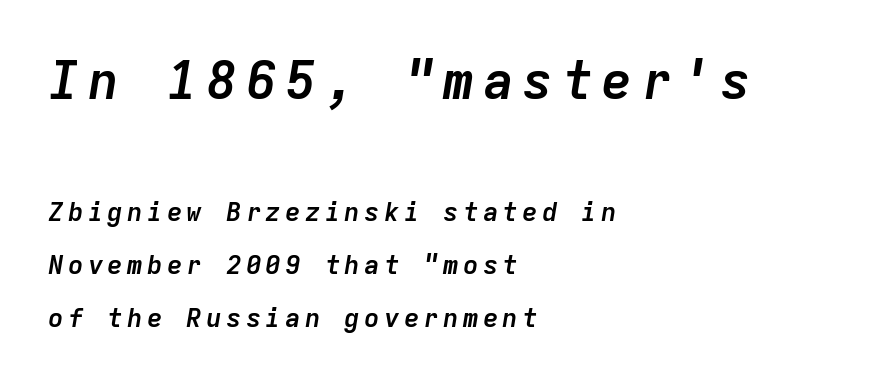
Q: Is the text bold? A: Yes.
Q: Is the text italic (slanted)? A: Yes, it leans right by about 9 degrees.
Q: Is the text underlined? A: No.
Q: How is the paragraph aligned? A: Left-aligned.
Q: Is the spacing between lines tight, normal or loose? A: Loose.
Q: Which block of text is set in a larger size, the first (top) or the second (bottom)? A: The first (top) one.
Q: Width (condensed, normal, or wide)? A: Normal.
Q: Stroke contrast? A: Low.
Q: x-height? A: Medium.
Q: Monospaced? A: Yes.
